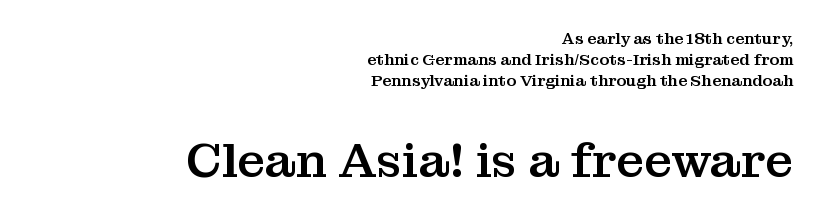
Layout note: lines flush right. The later block is typeset at a bigger size than the earlier block. If you drew a line through each stem, it would be perfectly vertical. A typesetter would call this zero additional tracking.
